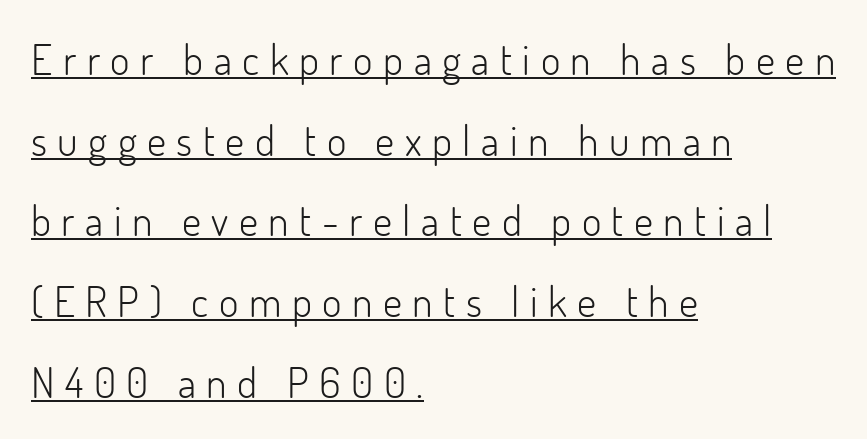
The image shows 42 px light sans-serif type, upright; set left-aligned, loose line spacing (1.92x), unusually wide letter spacing (+0.25 em), underlined; low stroke contrast and a small x-height.
